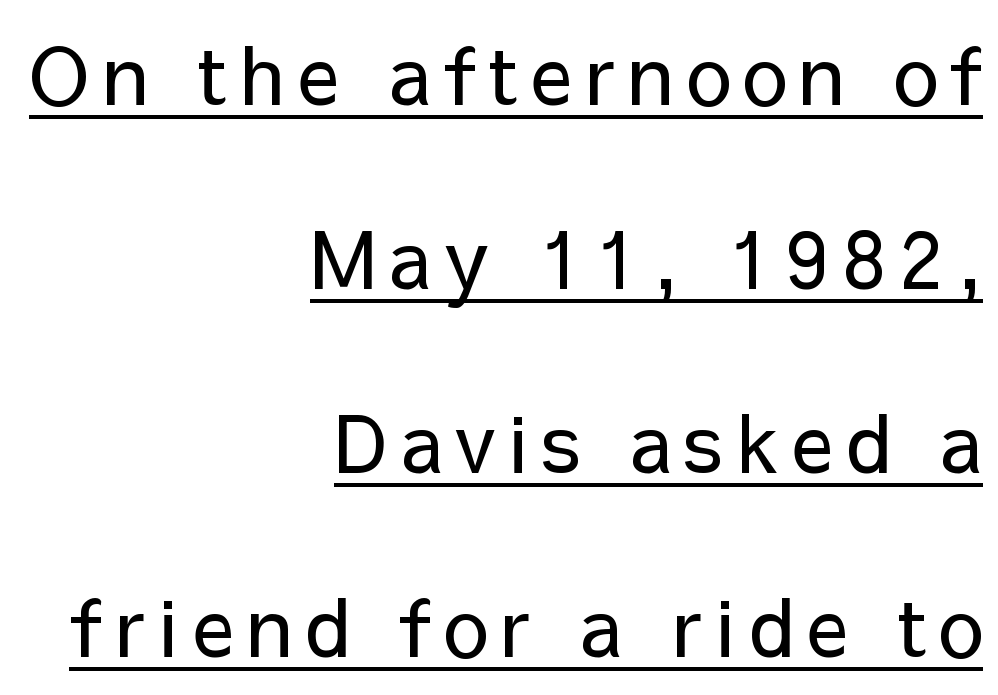
The image shows 80 px regular-weight sans-serif type, upright; set right-aligned, loose line spacing (2.3x), underlined; low stroke contrast and a medium x-height.
